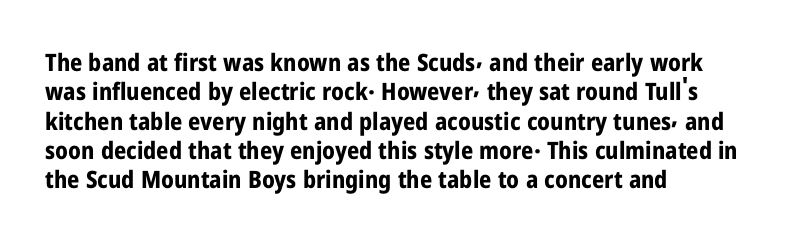
The image shows 24 px bold type, upright; set left-aligned, line spacing 1.22x, normal letter spacing, not underlined.
